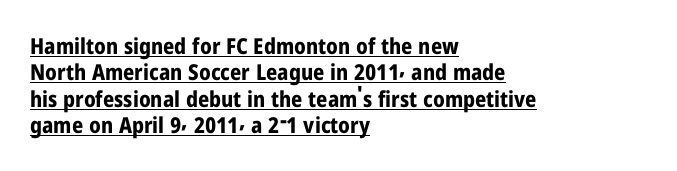
Q: Is the text bold? A: Yes.
Q: Is the text italic (slanted)? A: No, it is upright.
Q: Is the text underlined? A: Yes.
Q: How is the paragraph aligned? A: Left-aligned.
Q: Is the spacing between letters normal or unusually wide? A: Normal.
